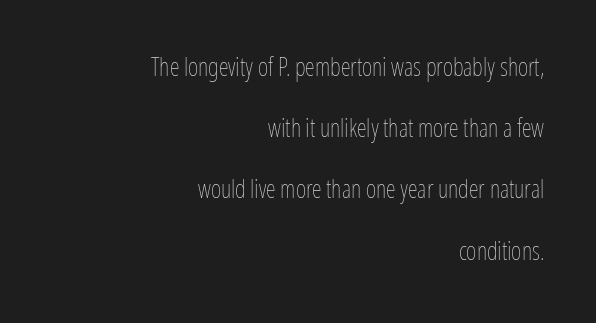
The image shows 25 px text type, upright; set right-aligned, loose line spacing (2.45x), normal letter spacing, not underlined.
